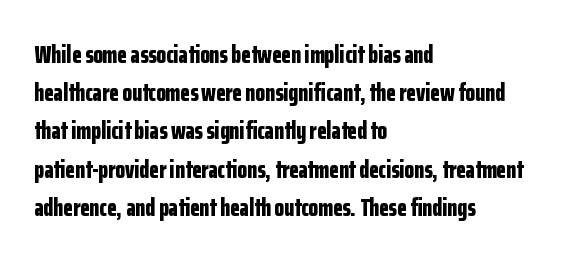
Q: Is the text bold? A: Yes.
Q: Is the text italic (slanted)? A: No, it is upright.
Q: Is the text underlined? A: No.
Q: How is the paragraph aligned? A: Left-aligned.
Q: Is the spacing between letters normal or unusually wide? A: Normal.
Q: Is the spacing between lines tight, normal or loose? A: Normal.
